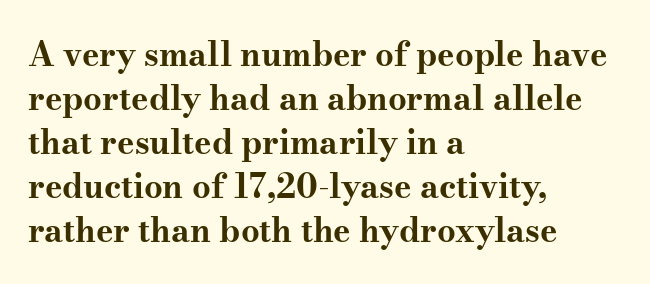
{"serif": "yes", "italic": "no", "bold": "yes", "weight": "bold", "width": "wide", "stroke_contrast": "medium", "x_height": "small", "monospaced": "no", "underline": "no", "align": "left", "line_spacing": "normal", "line_spacing_ratio": 1.33, "letter_spacing": "normal", "letter_spacing_em": 0.0, "glyph_px": 33}
